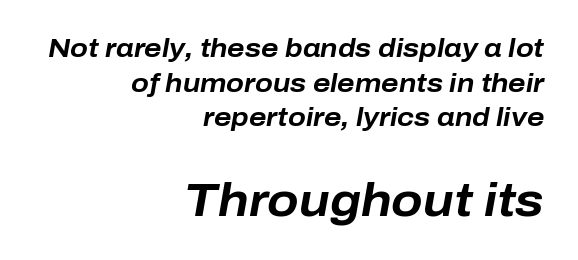
{"italic": "yes", "lean": "right", "slant_degrees": 10, "bold": "yes", "weight": "bold", "width": "normal", "stroke_contrast": "low", "x_height": "medium", "monospaced": "no", "underline": "no", "align": "right", "line_spacing": "normal", "line_spacing_ratio": 1.33, "letter_spacing": "normal", "letter_spacing_em": 0.0, "larger_block": "second", "size_ratio": 1.77, "glyph_px": 46}
